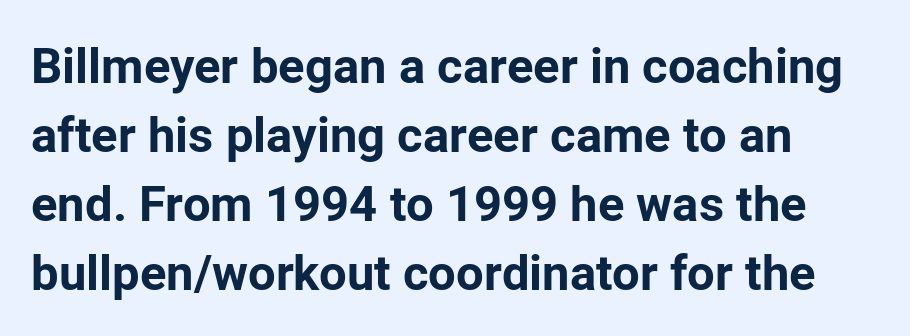
Q: Is the text bold? A: Yes.
Q: Is the text italic (slanted)? A: No, it is upright.
Q: Is the typeface a serif or a sans-serif typeface? A: Sans-serif.
Q: Is the text underlined? A: No.
Q: How is the paragraph aligned? A: Left-aligned.
Q: Is the spacing between letters normal or unusually wide? A: Normal.
Q: Is the spacing between lines tight, normal or loose? A: Normal.
Q: Width (condensed, normal, or wide)? A: Normal.
Q: Stroke contrast? A: Low.
Q: x-height? A: Medium.
Q: Monospaced? A: No.
